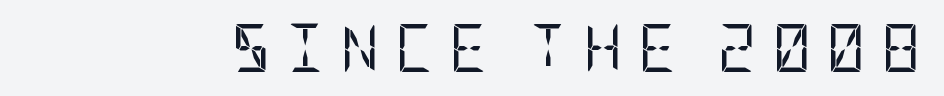
Q: Is the text bold? A: No.
Q: Is the text italic (slanted)? A: No, it is upright.
Q: Is the typeface a serif or a sans-serif typeface? A: Sans-serif.
Q: Is the text underlined? A: No.
Q: Is the spacing between letters normal or unusually wide? A: Unusually wide.
Q: Width (condensed, normal, or wide)? A: Condensed.
Q: Stroke contrast? A: Low.
Q: x-height? A: Large.
